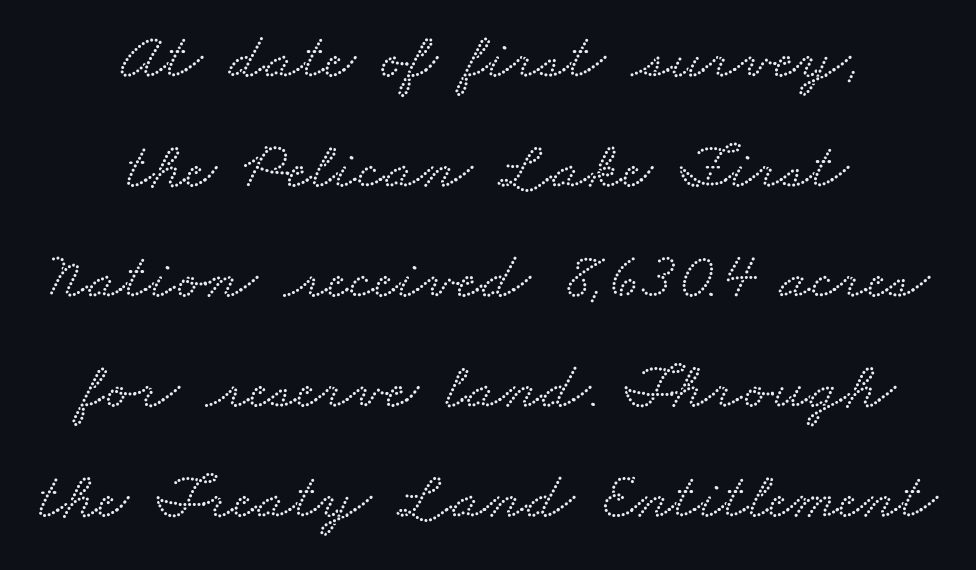
The space beneath each line is pristine and unruled. There is no visible air inserted between adjacent glyphs. I'd call this a serif setting — the letters wear small feet. Here the designer chose a conventional face with non-uniform glyph widths.
